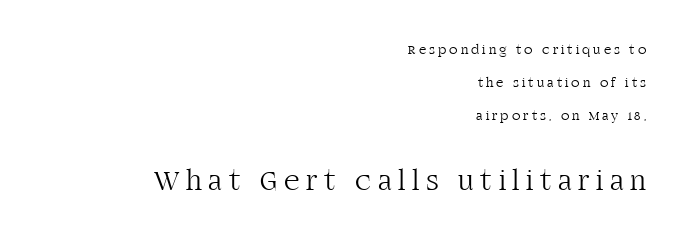
Is the lower block the larger one? Yes — the lower block carries the bigger type. The glyphs are unaccompanied by any horizontal stroke below them. Stems here are at most as thick as an everyday book face. Each word looks stretched out because of the extra space between its letters.
